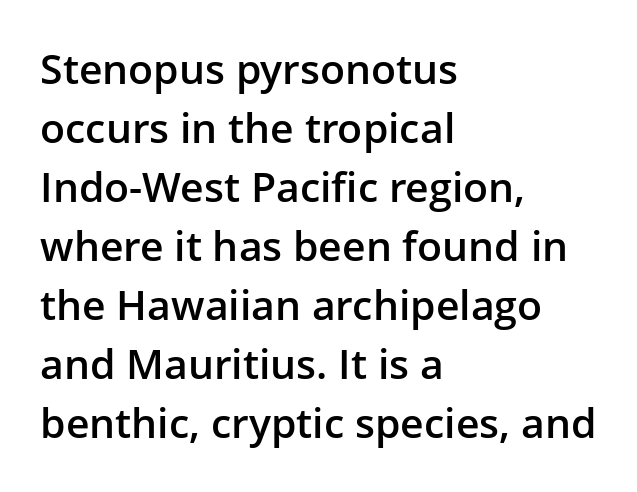
{"serif": "no", "italic": "no", "bold": "semi", "weight": "semibold", "width": "normal", "stroke_contrast": "low", "x_height": "medium", "monospaced": "no", "underline": "no", "align": "left", "line_spacing": "normal", "line_spacing_ratio": 1.44, "letter_spacing": "normal", "letter_spacing_em": 0.0, "glyph_px": 41}
